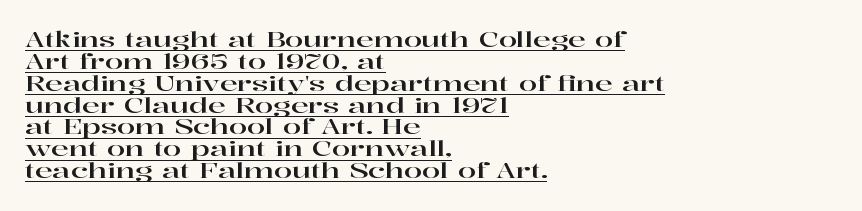
The gaps between neighbouring characters are ordinary and unremarkable. Line starts are locked; line ends wander. A rule runs beneath these lines of type. The passage shown stacks its lines with hardly any gap.
